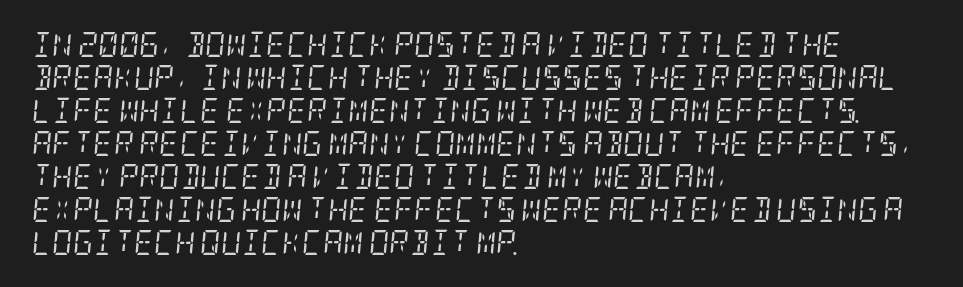
{"italic": "yes", "lean": "right", "slant_degrees": 5, "bold": "no", "underline": "no", "align": "left", "line_spacing": "normal", "line_spacing_ratio": 1.32, "letter_spacing": "normal", "letter_spacing_em": 0.0, "glyph_px": 25}
